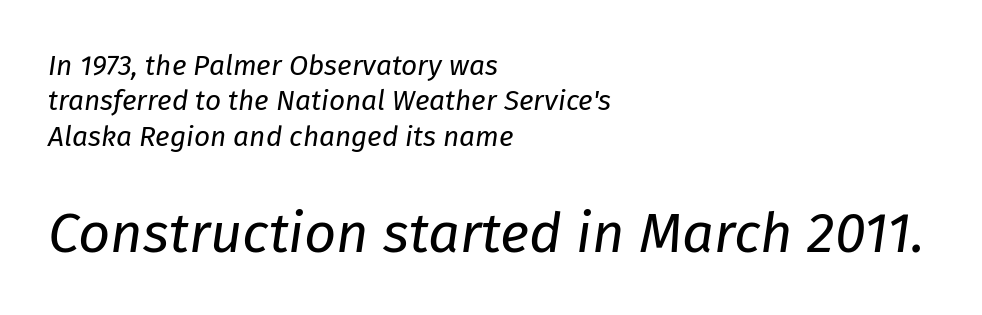
{"italic": "yes", "lean": "right", "slant_degrees": 8, "bold": "no", "weight": "regular", "width": "normal", "stroke_contrast": "low", "x_height": "medium", "monospaced": "no", "underline": "no", "align": "left", "line_spacing": "normal", "line_spacing_ratio": 1.26, "letter_spacing": "normal", "letter_spacing_em": 0.0, "larger_block": "second", "size_ratio": 2.0, "glyph_px": 56}
